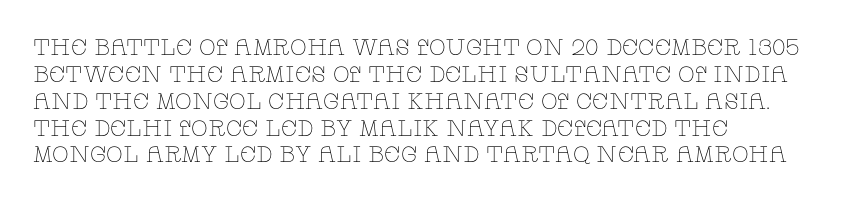
Honestly, the letter spacing is just normal — you wouldn't notice it. A student would call this left alignment; a typographer would say flush left, rag right. The font sits on the lighter half of the weight spectrum, regular included. Just letters on the line, the space beneath them empty.
